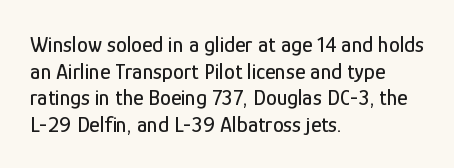
{"italic": "no", "underline": "no", "align": "left", "line_spacing_ratio": 1.21, "letter_spacing": "normal", "letter_spacing_em": 0.0, "glyph_px": 22}
